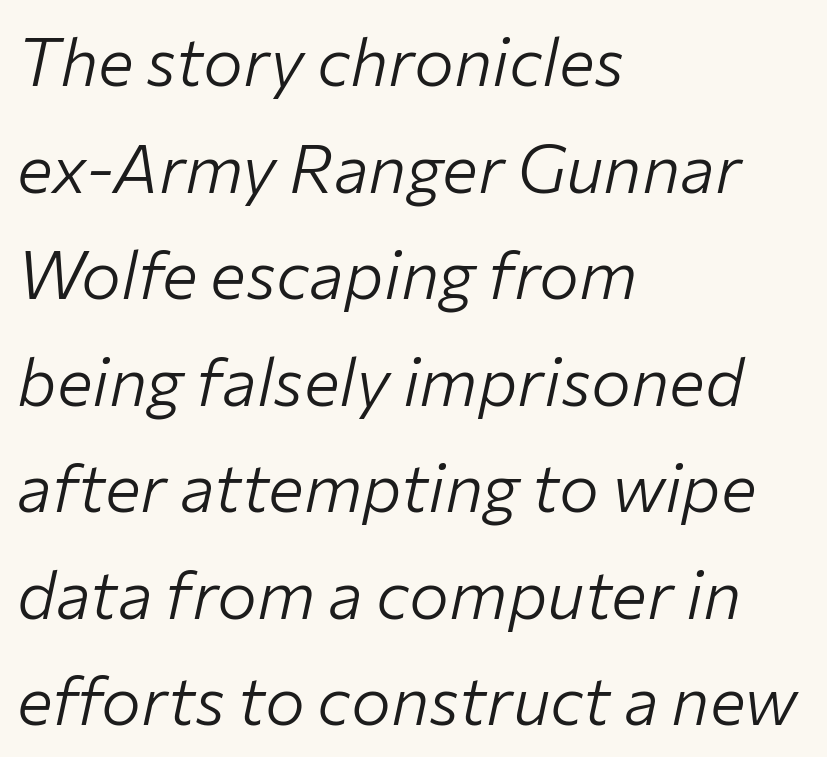
{"italic": "yes", "lean": "right", "slant_degrees": 12, "bold": "no", "weight": "light", "width": "normal", "stroke_contrast": "low", "x_height": "medium", "monospaced": "no", "underline": "no", "align": "left", "line_spacing": "normal", "line_spacing_ratio": 1.59, "letter_spacing": "normal", "letter_spacing_em": 0.0, "glyph_px": 67}
